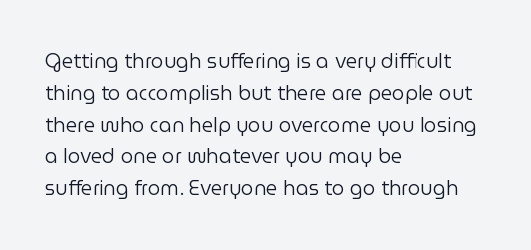
Q: Is the text bold? A: No.
Q: Is the text italic (slanted)? A: No, it is upright.
Q: Is the text underlined? A: No.
Q: How is the paragraph aligned? A: Left-aligned.
Q: Is the spacing between letters normal or unusually wide? A: Normal.
Q: Is the spacing between lines tight, normal or loose? A: Normal.
